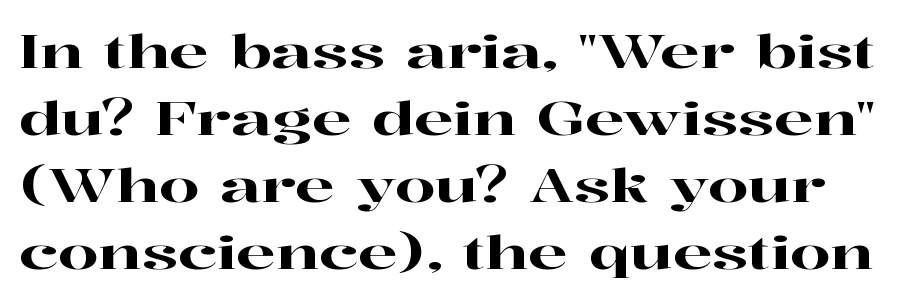
{"serif": "yes", "italic": "no", "width": "wide", "stroke_contrast": "high", "x_height": "medium", "monospaced": "no", "underline": "no", "line_spacing": "normal", "line_spacing_ratio": 1.46, "letter_spacing": "normal", "letter_spacing_em": 0.0, "glyph_px": 46}
